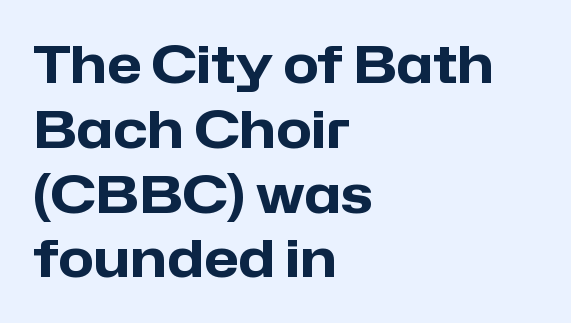
Q: Is the text bold? A: Yes.
Q: Is the text italic (slanted)? A: No, it is upright.
Q: Is the typeface a serif or a sans-serif typeface? A: Sans-serif.
Q: Is the text underlined? A: No.
Q: How is the paragraph aligned? A: Left-aligned.
Q: Is the spacing between letters normal or unusually wide? A: Normal.
Q: Is the spacing between lines tight, normal or loose? A: Normal.
Q: Width (condensed, normal, or wide)? A: Normal.
Q: Stroke contrast? A: Low.
Q: x-height? A: Medium.
Q: Monospaced? A: No.
